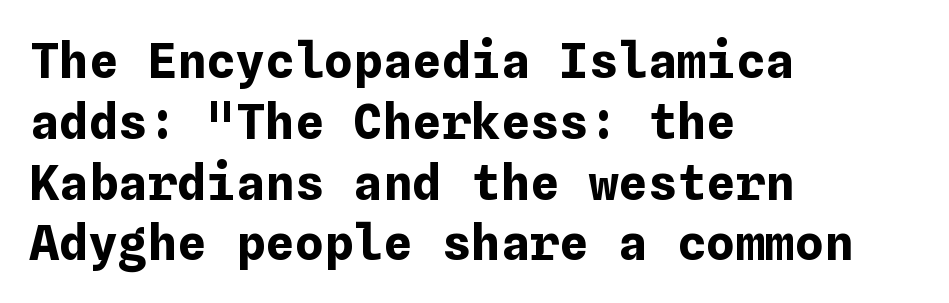
Q: Is the text bold? A: Yes.
Q: Is the text italic (slanted)? A: No, it is upright.
Q: Is the text underlined? A: No.
Q: How is the paragraph aligned? A: Left-aligned.
Q: Is the spacing between letters normal or unusually wide? A: Normal.
Q: Width (condensed, normal, or wide)? A: Normal.
Q: Stroke contrast? A: Low.
Q: x-height? A: Medium.
